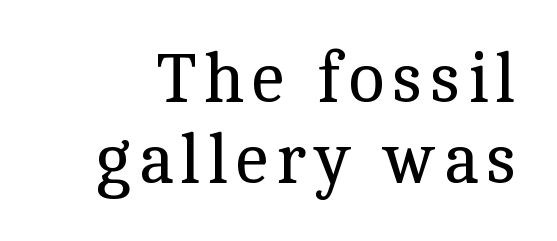
This is not heavy type; no bold has been used. Check where the strokes stop: tiny serifs finish them off. You can tell it's not italic because the verticals are truly vertical. Each letter keeps its own natural width here, so spacing adapts to shape. This rendering features lettering with no underline.
